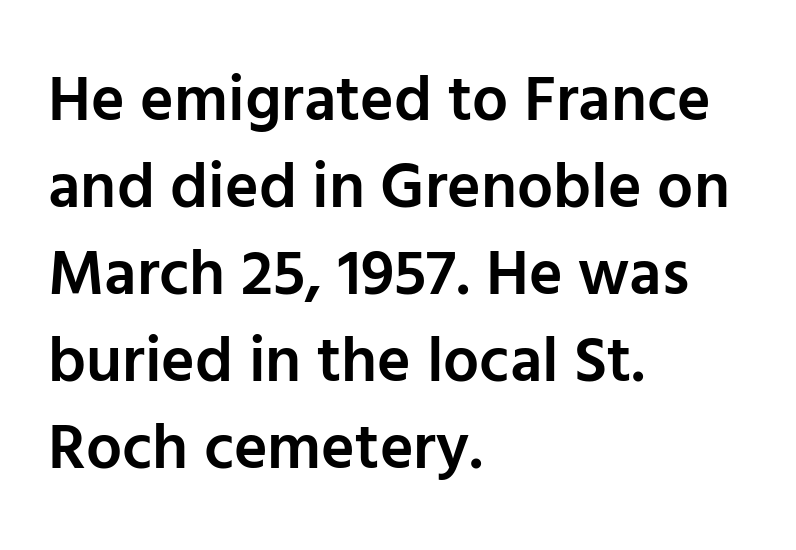
The image shows 64 px semibold sans-serif type, upright; set left-aligned, normal line spacing (1.36x), normal letter spacing, not underlined; low stroke contrast and a medium x-height.
